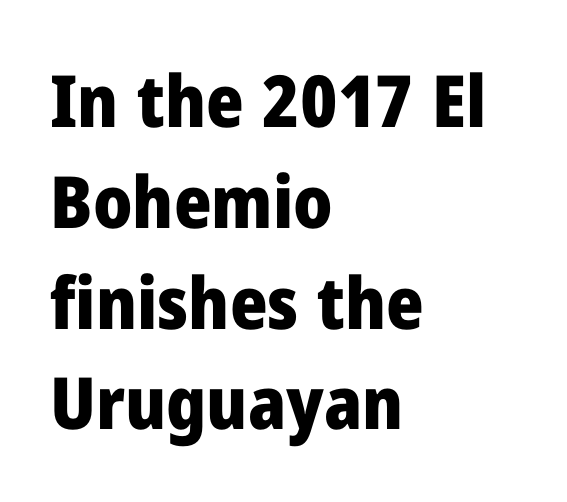
In terms of leading, this rendering sits right in the middle. The passage shown is not underscored anywhere. A typesetter would call this zero additional tracking. This rendering employs a face without finishing strokes, i.e., a sans-serif.
